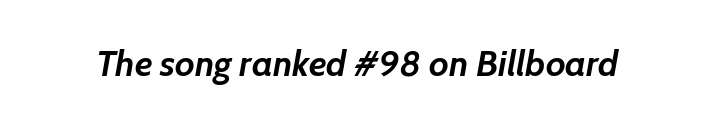
Caption: standard tracking, unaltered. The strokes are fattened all the way to bold. Quick note: underline off. A typesetter would call this proportional, since set widths differ per character. When letters slant like this, we call the style italic.
